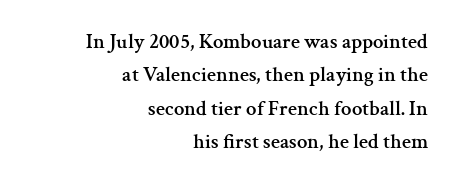
{"italic": "no", "underline": "no", "align": "right", "line_spacing": "normal", "line_spacing_ratio": 1.59, "letter_spacing": "normal", "letter_spacing_em": 0.0, "glyph_px": 21}
